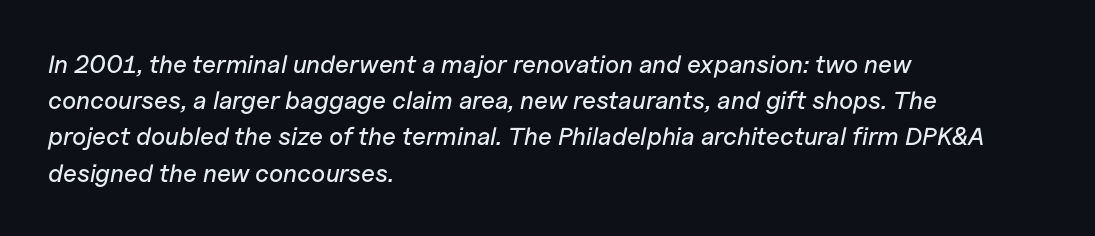
Q: Is the text italic (slanted)? A: Yes, it leans right by about 11 degrees.
Q: Is the text underlined? A: No.
Q: How is the paragraph aligned? A: Left-aligned.
Q: Is the spacing between letters normal or unusually wide? A: Normal.
Q: Is the spacing between lines tight, normal or loose? A: Normal.
